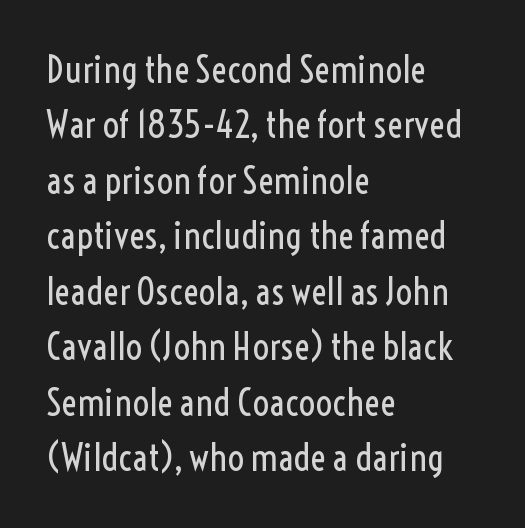
Q: Is the text bold? A: No.
Q: Is the text italic (slanted)? A: No, it is upright.
Q: Is the typeface a serif or a sans-serif typeface? A: Sans-serif.
Q: Is the text underlined? A: No.
Q: How is the paragraph aligned? A: Left-aligned.
Q: Is the spacing between letters normal or unusually wide? A: Normal.
Q: Is the spacing between lines tight, normal or loose? A: Normal.
Q: Width (condensed, normal, or wide)? A: Condensed.
Q: x-height? A: Medium.
Q: Monospaced? A: No.
